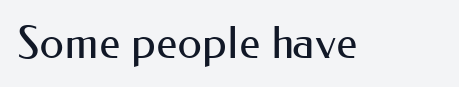
{"serif": "no", "italic": "no", "bold": "no", "weight": "regular", "width": "normal", "stroke_contrast": "medium", "x_height": "small", "monospaced": "no", "underline": "no", "letter_spacing": "normal", "letter_spacing_em": 0.0, "glyph_px": 44}
